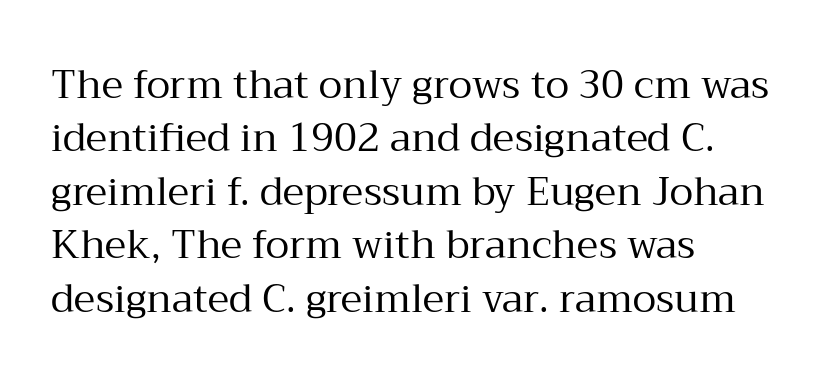
{"serif": "yes", "italic": "no", "bold": "no", "weight": "regular", "width": "normal", "stroke_contrast": "medium", "x_height": "medium", "monospaced": "no", "underline": "no", "align": "left", "line_spacing": "normal", "line_spacing_ratio": 1.37, "letter_spacing": "normal", "letter_spacing_em": 0.0, "glyph_px": 39}
